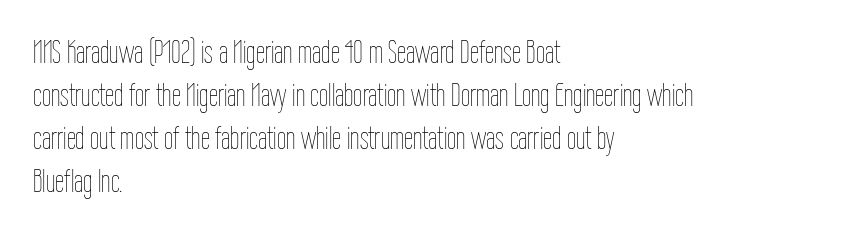
Q: Is the text bold? A: No.
Q: Is the text italic (slanted)? A: No, it is upright.
Q: Is the text underlined? A: No.
Q: How is the paragraph aligned? A: Left-aligned.
Q: Is the spacing between letters normal or unusually wide? A: Normal.
Q: Is the spacing between lines tight, normal or loose? A: Normal.
Q: Width (condensed, normal, or wide)? A: Condensed.
Q: Stroke contrast? A: Low.
Q: x-height? A: Medium.
Q: Monospaced? A: No.
